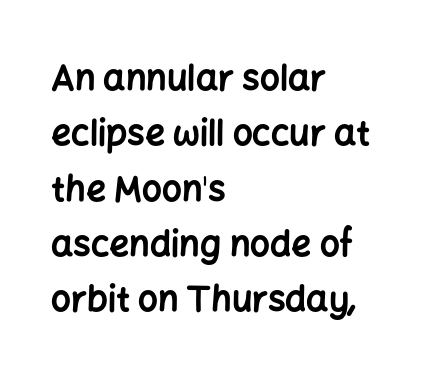
The image shows 35 px bold sans-serif type, upright; set left-aligned, normal line spacing (1.58x), normal letter spacing, not underlined; low stroke contrast and a medium x-height.
